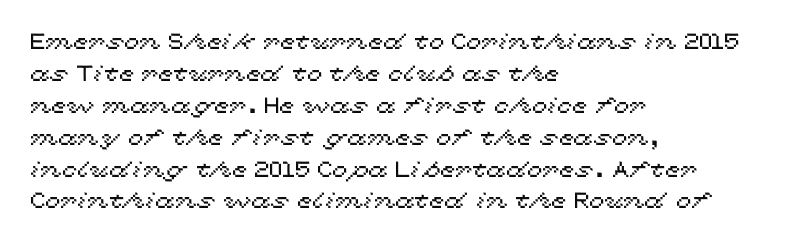
Q: Is the text italic (slanted)? A: Yes.
Q: Is the text underlined? A: No.
Q: How is the paragraph aligned? A: Left-aligned.
Q: Is the spacing between letters normal or unusually wide? A: Normal.
Q: Is the spacing between lines tight, normal or loose? A: Normal.
